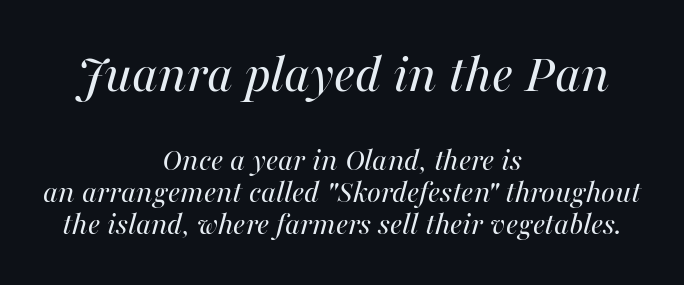
Q: Is the text bold? A: No.
Q: Is the text italic (slanted)? A: Yes, it leans right by about 16 degrees.
Q: Is the text underlined? A: No.
Q: How is the paragraph aligned? A: Centered.
Q: Is the spacing between letters normal or unusually wide? A: Normal.
Q: Is the spacing between lines tight, normal or loose? A: Tight.
Q: Which block of text is set in a larger size, the first (top) or the second (bottom)? A: The first (top) one.
Q: Width (condensed, normal, or wide)? A: Normal.
Q: Stroke contrast? A: Medium.
Q: x-height? A: Medium.
Q: Monospaced? A: No.
